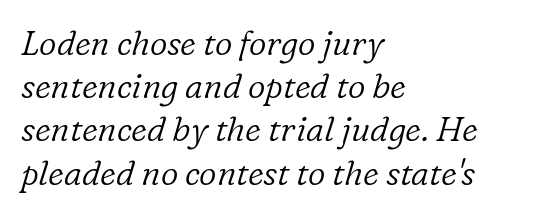
{"serif": "yes", "italic": "yes", "lean": "right", "slant_degrees": 16, "bold": "no", "weight": "light", "width": "normal", "stroke_contrast": "low", "x_height": "medium", "monospaced": "no", "underline": "no", "align": "left", "line_spacing": "normal", "line_spacing_ratio": 1.27, "letter_spacing": "normal", "letter_spacing_em": 0.0, "glyph_px": 34}
